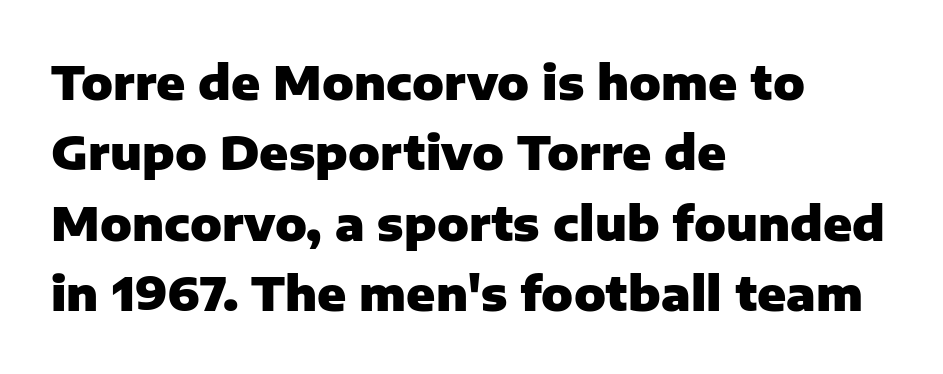
Q: Is the text bold? A: Yes.
Q: Is the text italic (slanted)? A: No, it is upright.
Q: Is the typeface a serif or a sans-serif typeface? A: Sans-serif.
Q: Is the text underlined? A: No.
Q: How is the paragraph aligned? A: Left-aligned.
Q: Is the spacing between letters normal or unusually wide? A: Normal.
Q: Is the spacing between lines tight, normal or loose? A: Normal.
Q: Width (condensed, normal, or wide)? A: Normal.
Q: Stroke contrast? A: Low.
Q: x-height? A: Medium.
Q: Monospaced? A: No.
